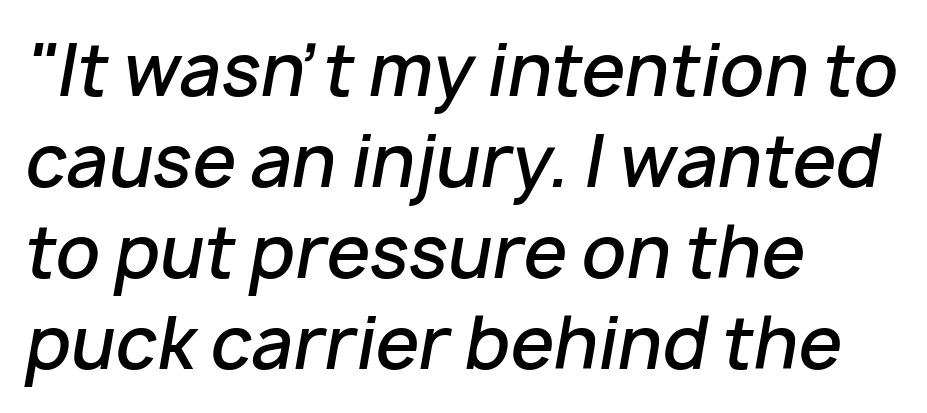
The image shows 70 px semibold type, italic (leaning right); set left-aligned, normal line spacing (1.3x), normal letter spacing, not underlined; low stroke contrast and a medium x-height.
